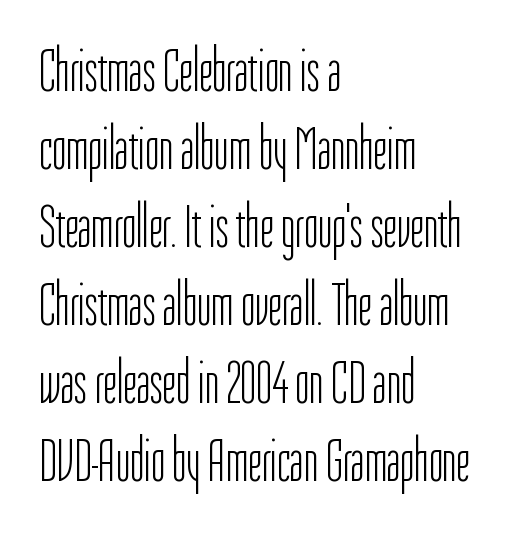
The image shows 60 px light, condensed sans-serif type, upright; set left-aligned, normal line spacing (1.3x), normal letter spacing, not underlined; low stroke contrast and a medium x-height.
